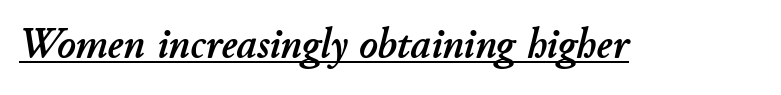
The image shows 44 px text type, italic (leaning right); set normal letter spacing, underlined; low stroke contrast and a small x-height.
